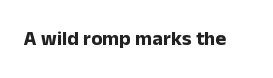
{"italic": "no", "bold": "yes", "underline": "no", "letter_spacing": "normal", "letter_spacing_em": 0.0, "glyph_px": 20}
